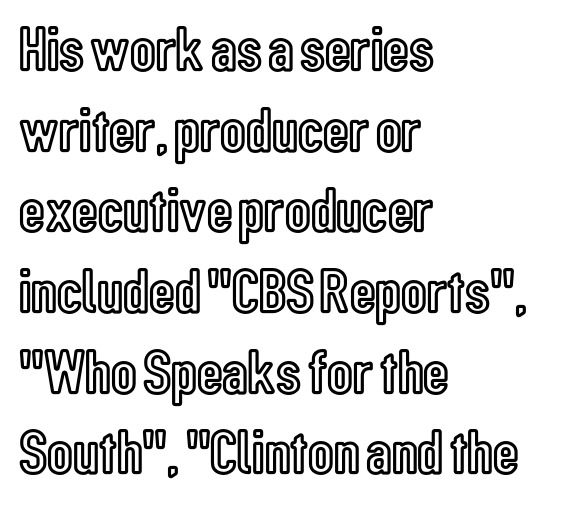
{"italic": "no", "width": "condensed", "x_height": "medium", "monospaced": "no", "underline": "no", "align": "left", "line_spacing": "normal", "line_spacing_ratio": 1.28, "letter_spacing": "normal", "letter_spacing_em": 0.0, "glyph_px": 63}
